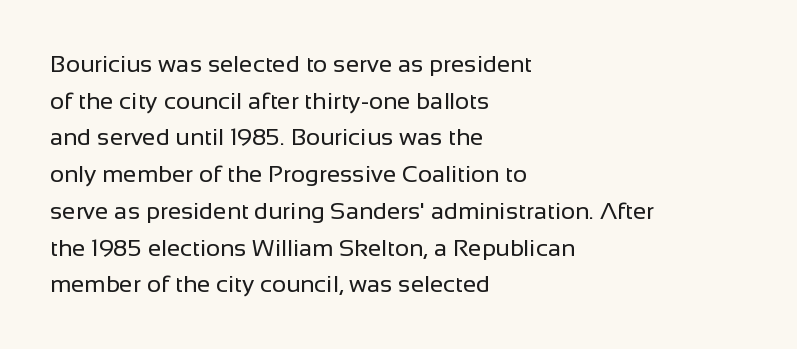
Q: Is the text bold? A: No.
Q: Is the text italic (slanted)? A: No, it is upright.
Q: Is the text underlined? A: No.
Q: How is the paragraph aligned? A: Left-aligned.
Q: Is the spacing between letters normal or unusually wide? A: Normal.
Q: Is the spacing between lines tight, normal or loose? A: Normal.
